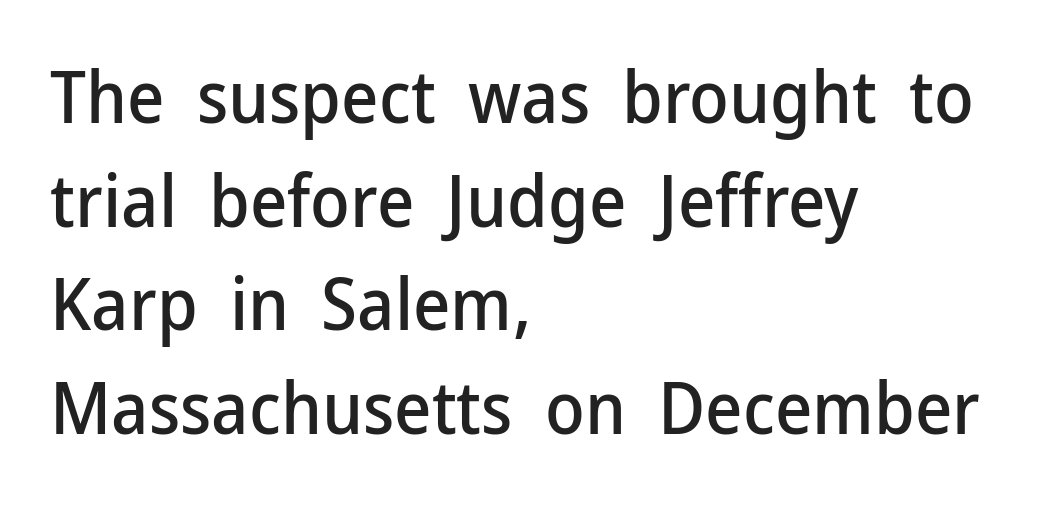
{"serif": "no", "italic": "no", "width": "normal", "stroke_contrast": "low", "x_height": "medium", "monospaced": "no", "underline": "no", "align": "left", "line_spacing": "normal", "line_spacing_ratio": 1.44, "letter_spacing": "normal", "letter_spacing_em": 0.0, "glyph_px": 72}
